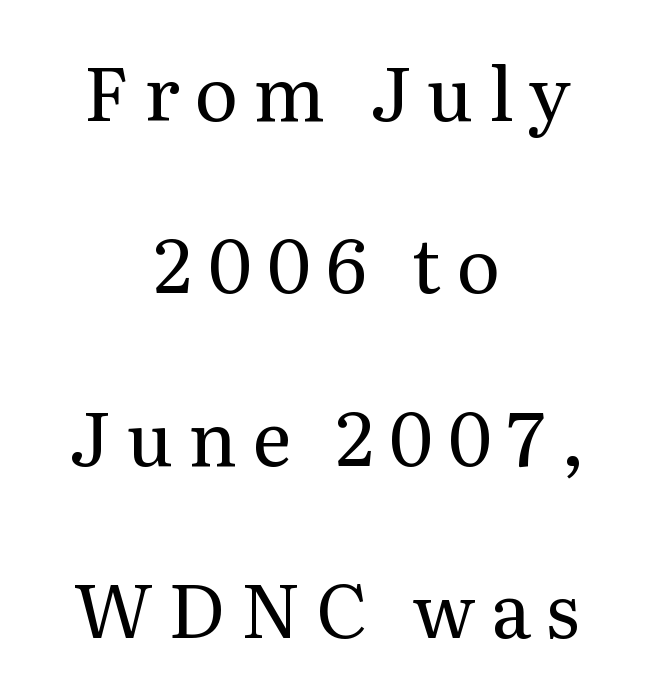
Q: Is the text bold? A: No.
Q: Is the text italic (slanted)? A: No, it is upright.
Q: Is the typeface a serif or a sans-serif typeface? A: Serif.
Q: Is the text underlined? A: No.
Q: How is the paragraph aligned? A: Centered.
Q: Is the spacing between letters normal or unusually wide? A: Unusually wide.
Q: Is the spacing between lines tight, normal or loose? A: Loose.
Q: Width (condensed, normal, or wide)? A: Normal.
Q: Stroke contrast? A: Medium.
Q: x-height? A: Medium.
Q: Monospaced? A: No.
